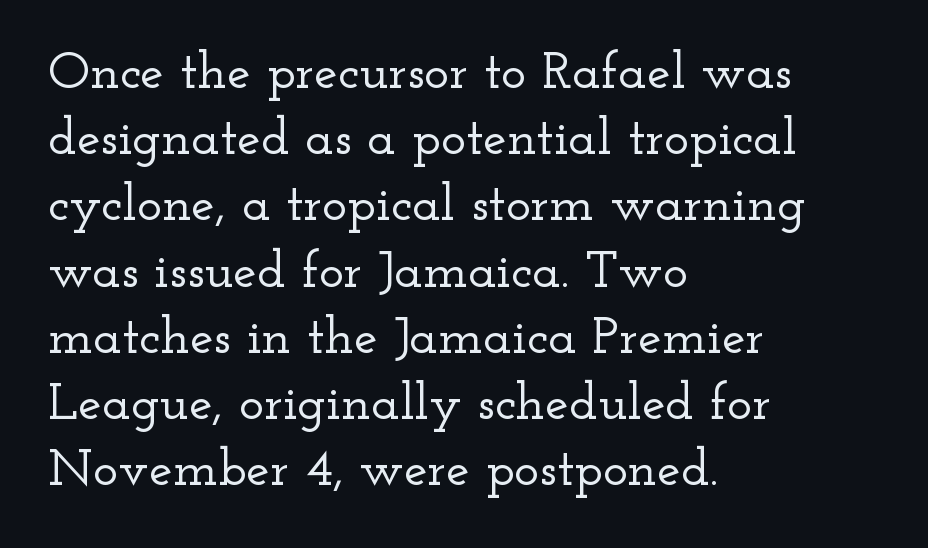
Q: Is the text italic (slanted)? A: No, it is upright.
Q: Is the typeface a serif or a sans-serif typeface? A: Serif.
Q: Is the text underlined? A: No.
Q: How is the paragraph aligned? A: Left-aligned.
Q: Is the spacing between letters normal or unusually wide? A: Normal.
Q: Is the spacing between lines tight, normal or loose? A: Normal.
Q: Width (condensed, normal, or wide)? A: Wide.
Q: Stroke contrast? A: Low.
Q: x-height? A: Small.
Q: Monospaced? A: No.
